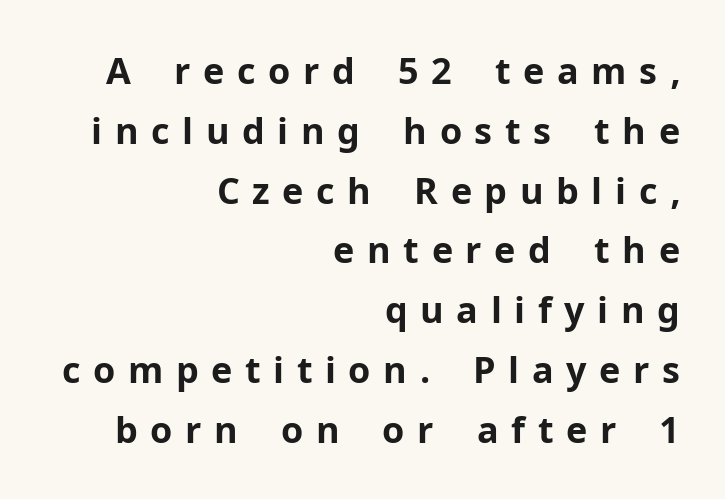
Letterform terminals end flat and unadorned throughout the passage. Has an underline been added? It has not. Typographic density is high because the face is bold. If you drew a line through each stem, it would be perfectly vertical. Look at the tracking — it's clearly loosened, letters drifting apart.
